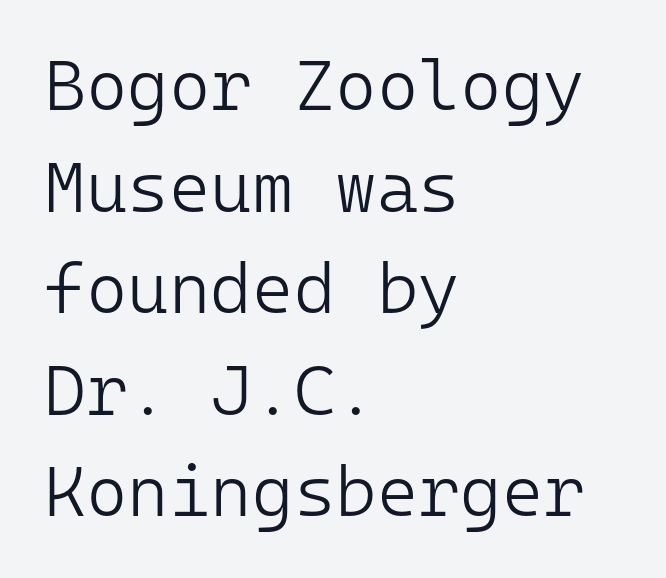
Q: Is the text bold? A: No.
Q: Is the text italic (slanted)? A: No, it is upright.
Q: Is the typeface a serif or a sans-serif typeface? A: Sans-serif.
Q: Is the text underlined? A: No.
Q: How is the paragraph aligned? A: Left-aligned.
Q: Is the spacing between letters normal or unusually wide? A: Normal.
Q: Is the spacing between lines tight, normal or loose? A: Normal.
Q: Width (condensed, normal, or wide)? A: Normal.
Q: Stroke contrast? A: Low.
Q: x-height? A: Medium.
Q: Monospaced? A: Yes.
